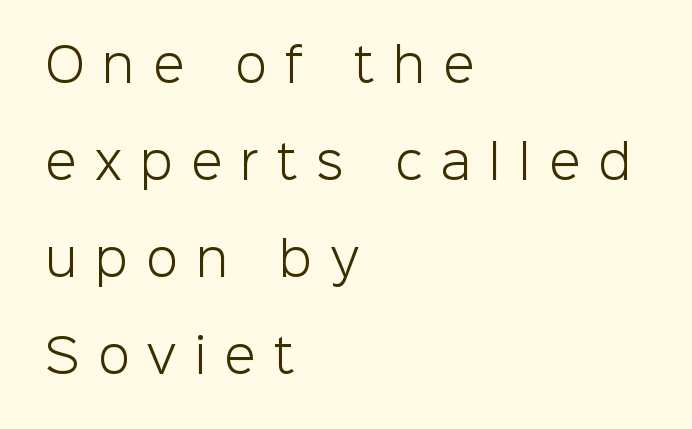
{"serif": "no", "italic": "no", "bold": "no", "weight": "light", "width": "normal", "stroke_contrast": "low", "x_height": "medium", "monospaced": "no", "underline": "no", "align": "left", "line_spacing": "loose", "line_spacing_ratio": 2.11, "letter_spacing": "wide", "letter_spacing_em": 0.4, "glyph_px": 46}
